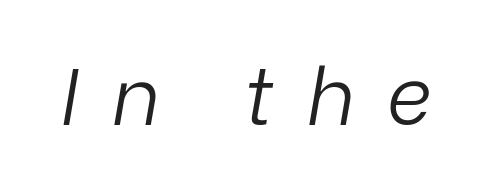
{"italic": "yes", "lean": "right", "slant_degrees": 9, "bold": "no", "weight": "light", "width": "normal", "stroke_contrast": "low", "x_height": "medium", "monospaced": "no", "underline": "no", "letter_spacing": "wide", "letter_spacing_em": 0.41, "glyph_px": 79}
